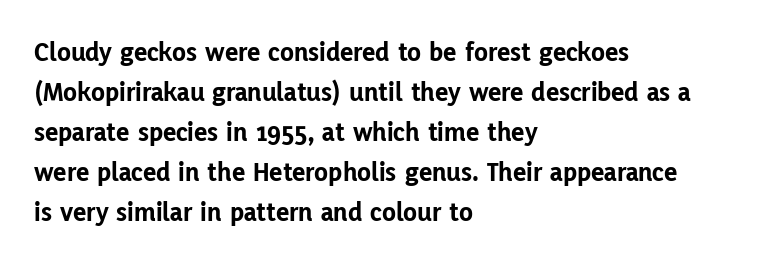
The space beneath each line is pristine and unruled. Layout note: lines flush left. How would I describe the line gaps? Plain and ordinary. The letters advance in unequal steps, a hallmark of proportional type. Is the type bold? Yes — the strokes are clearly thick and heavy.
